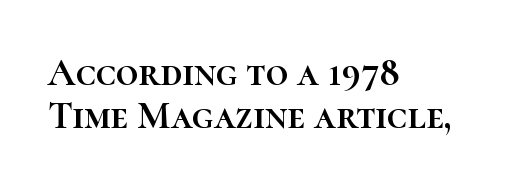
{"italic": "no", "width": "normal", "stroke_contrast": "high", "x_height": "medium", "monospaced": "no", "underline": "no", "align": "left", "line_spacing": "tight", "line_spacing_ratio": 1.09, "letter_spacing": "normal", "letter_spacing_em": 0.0, "glyph_px": 39}
